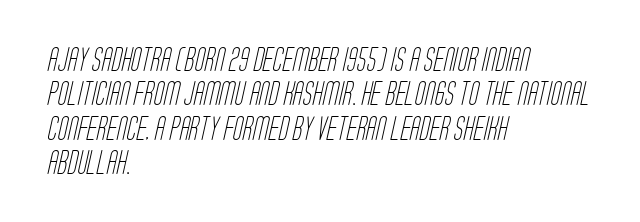
{"bold": "no", "underline": "no", "align": "left", "line_spacing": "normal", "line_spacing_ratio": 1.5, "letter_spacing": "normal", "letter_spacing_em": 0.0, "glyph_px": 23}
